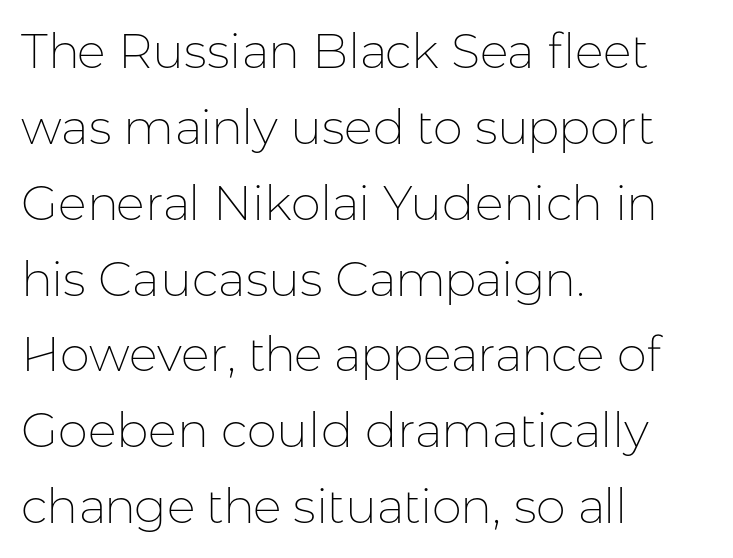
Is the type heavy? It reads as light-to-regular instead. The face used here is a sans, in the tradition of grotesques and geometrics. Short and long lines alike share a common starting point at left. Descenders are the only things crossing below the line. Look at the tracking — it's just the regular setting, nothing added. It's the straight-up-and-down kind of type.
